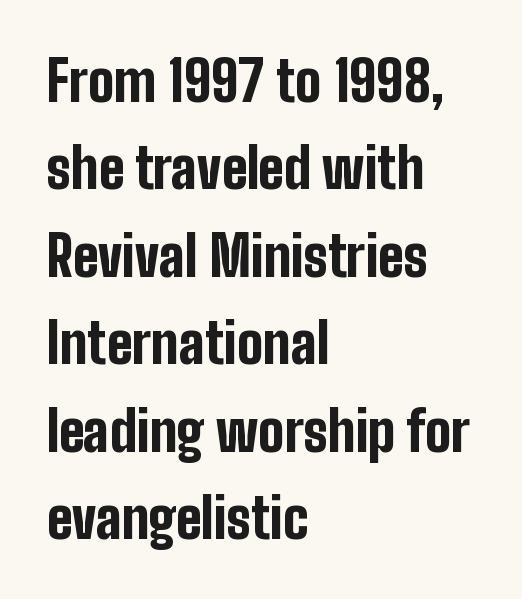
You'd pick this weight for a headline — it's a proper bold. Each letter's strokes conclude bluntly, with no projecting serifs. If you measured baseline to baseline, you'd find a middling distance. Tracking here is standard; glyphs follow each other at the usual distance. Rule under the text: the space is simply empty.
